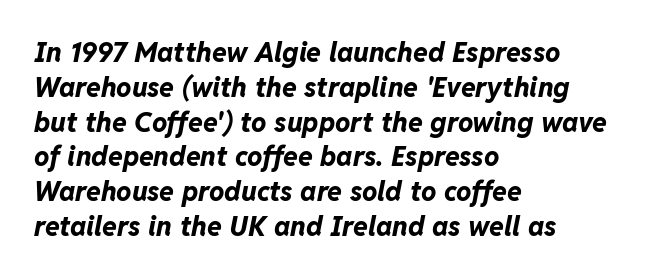
The font's italic variant was chosen for this text. Notice how the passage keeps a crisp vertical edge on the left only. Successive baselines arrive at the customary interval. In terms of weight, the rendering is a true, heavy bold. The gaps between neighbouring characters are ordinary and unremarkable.
